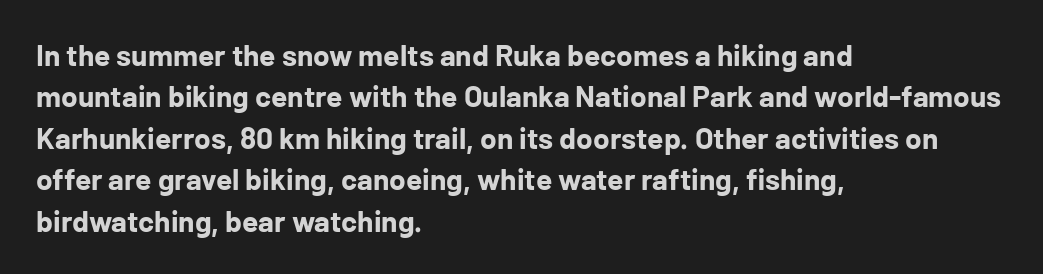
The image shows 30 px bold sans-serif type, upright; set left-aligned, normal line spacing (1.38x), normal letter spacing, not underlined; low stroke contrast and a medium x-height.
